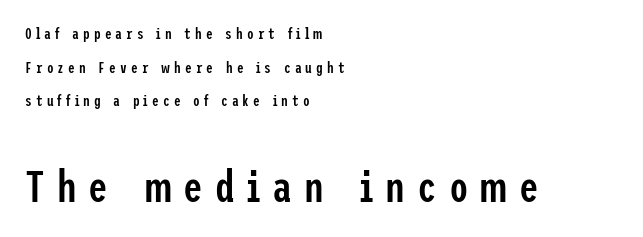
The image shows 44 px semibold, condensed sans-serif type, upright; set left-aligned, loose line spacing (2.24x), unusually wide letter spacing (+0.27 em), not underlined; the second (bottom) block is 2.93x larger; low stroke contrast and a medium x-height.
